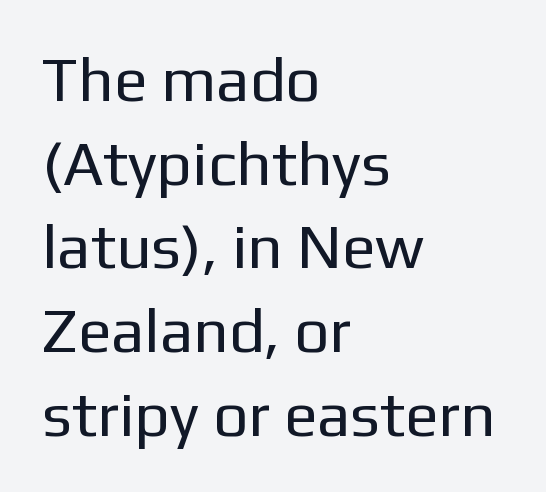
The rows are spaced the way most documents space them. Honestly, the letter spacing is just normal — you wouldn't notice it. Heft: none added — not bold. Here the designer chose a conventional face with non-uniform glyph widths.
